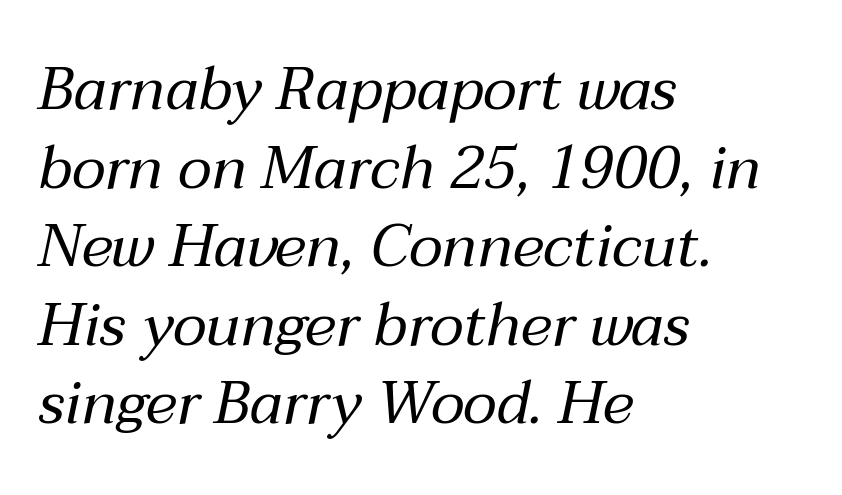
The image shows 60 px regular-weight type, italic (leaning right); set left-aligned, normal line spacing (1.31x), normal letter spacing, not underlined; medium stroke contrast and a medium x-height.
